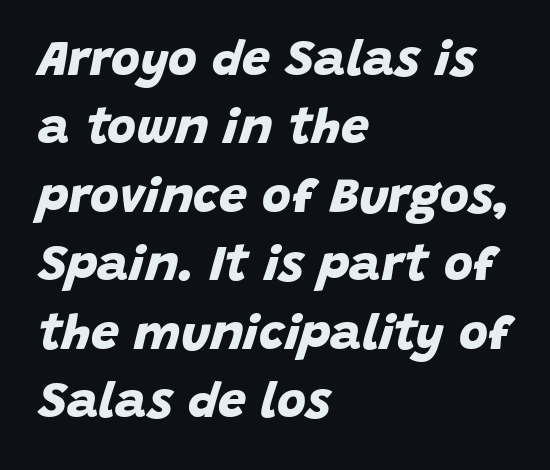
Q: Is the text bold? A: Yes.
Q: Is the typeface a serif or a sans-serif typeface? A: Sans-serif.
Q: Is the text underlined? A: No.
Q: How is the paragraph aligned? A: Left-aligned.
Q: Is the spacing between letters normal or unusually wide? A: Normal.
Q: Is the spacing between lines tight, normal or loose? A: Normal.
Q: Width (condensed, normal, or wide)? A: Normal.
Q: Stroke contrast? A: Low.
Q: x-height? A: Large.
Q: Monospaced? A: No.
